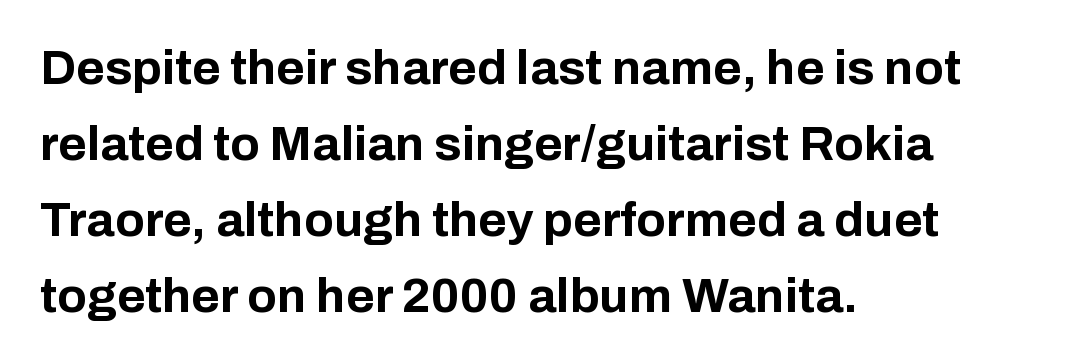
The rendering keeps characters at their native spacing. The type sits square on the baseline with zero lean. Compared with an ordinary text face, these strokes are far heavier — a full bold. A typesetter would label this face a sans.
